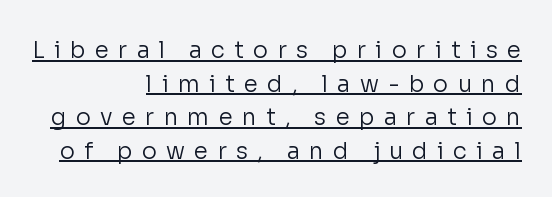
This block has exactly the height ordinary leading produces. The weight would be labelled regular, book, light, or lighter still. The letterforms stand isolated, each surrounded by extra space. Underlined type. The setting favours the right margin, as signatures and pull-quotes sometimes do. This sample uses an upright cut, with every glyph sitting square on the baseline.
